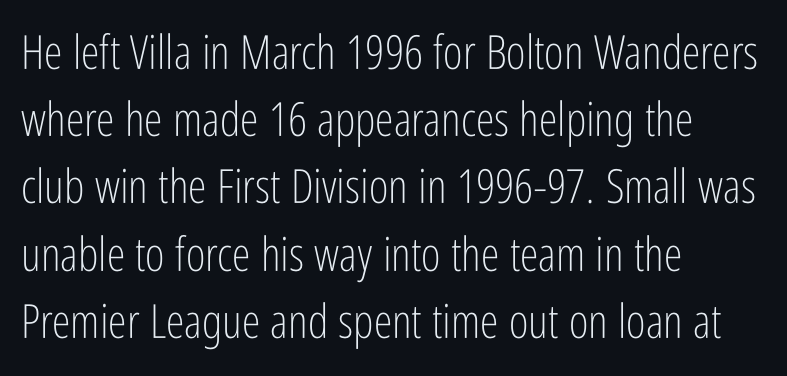
Classification — sans serif. Nothing unusual about the tracking: characters are spaced as the font intends. Any mark beneath the type? The region is blank. Rendered with straight, roman letterforms. Is this a heavy cut? Hardly; it is regular or lighter. Whoever set this chose a conventional vertical rhythm.
